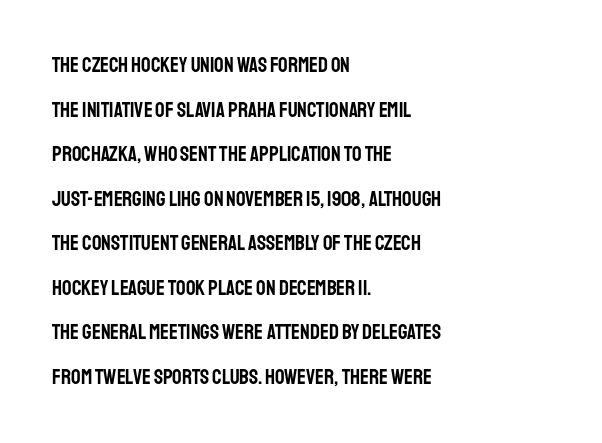
Q: Is the text italic (slanted)? A: No, it is upright.
Q: Is the text underlined? A: No.
Q: How is the paragraph aligned? A: Left-aligned.
Q: Is the spacing between letters normal or unusually wide? A: Normal.
Q: Is the spacing between lines tight, normal or loose? A: Loose.
